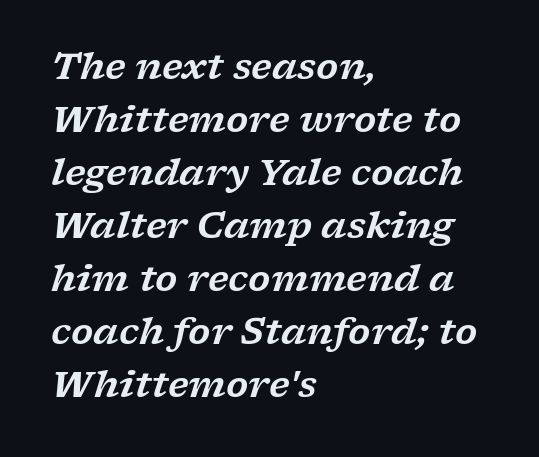
Does the lettering tilt? It does — this is italic. A serif font was chosen for this passage. These lines sit exactly where default settings would place them. Caption: standard tracking, unaltered. Clear beneath every line of the passage. Which margin do the lines hug? The left one — the right edge is uneven.
